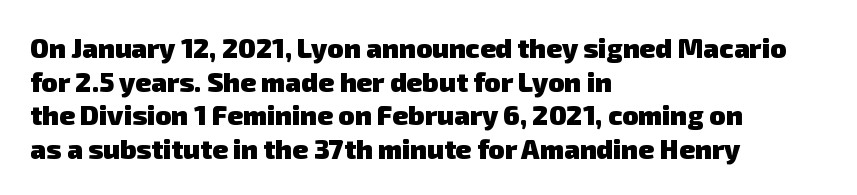
Q: Is the text bold? A: Yes.
Q: Is the text underlined? A: No.
Q: How is the paragraph aligned? A: Left-aligned.
Q: Is the spacing between letters normal or unusually wide? A: Normal.
Q: Is the spacing between lines tight, normal or loose? A: Normal.
